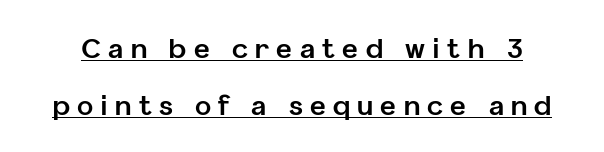
{"italic": "no", "bold": "yes", "underline": "yes", "line_spacing": "loose", "line_spacing_ratio": 2.12, "letter_spacing": "wide", "letter_spacing_em": 0.27, "glyph_px": 27}
